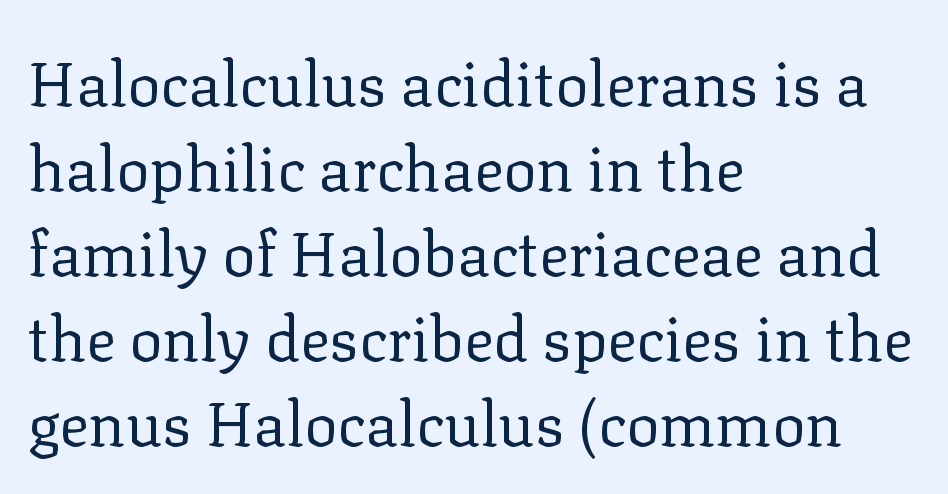
The image shows 62 px regular-weight serif type, upright; set left-aligned, normal line spacing (1.37x), normal letter spacing, not underlined; low stroke contrast and a medium x-height.
